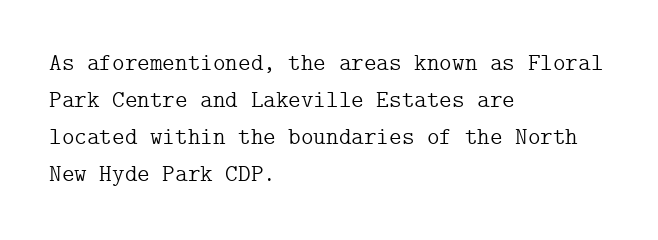
Vertical strokes here are truly vertical. Every row of glyphs begins at an identical x-position on the left. Between one letter and the next there's only the usual sliver of space. Only glyphs here, with clear space below each row.
